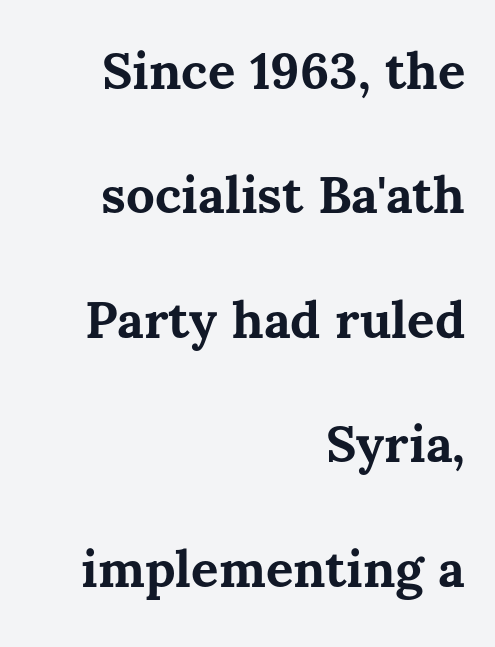
Q: Is the text bold? A: Yes.
Q: Is the text italic (slanted)? A: No, it is upright.
Q: Is the text underlined? A: No.
Q: How is the paragraph aligned? A: Right-aligned.
Q: Is the spacing between letters normal or unusually wide? A: Normal.
Q: Is the spacing between lines tight, normal or loose? A: Loose.
Q: Width (condensed, normal, or wide)? A: Normal.
Q: Stroke contrast? A: Medium.
Q: x-height? A: Medium.
Q: Monospaced? A: No.
